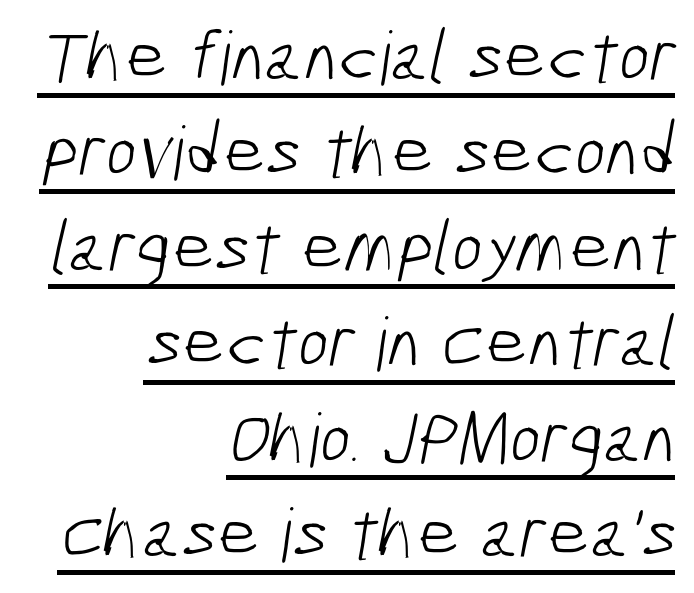
Normally led — the rows are evenly, conventionally spaced. Heaviness? Minimal to ordinary, like unemphasized prose. Each line of the rendering has a horizontal stroke beneath the glyphs. The characters display no serif detailing; their extremities are plain. Character widths vary here, with narrow letters taking less room than wide ones. The rag falls on the left side of this text block.
